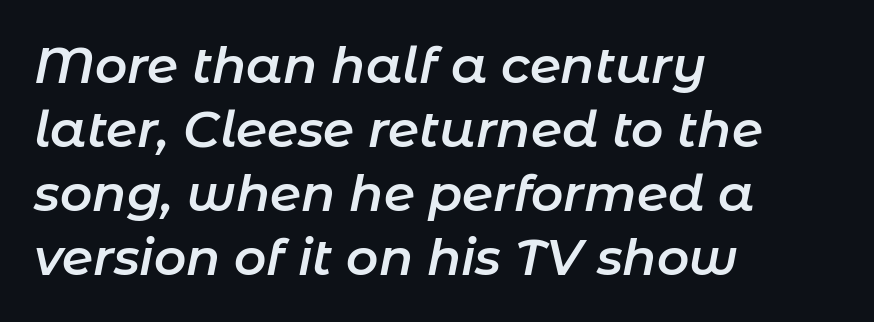
Q: Is the text bold? A: Semi-bold.
Q: Is the text italic (slanted)? A: Yes, it leans right by about 11 degrees.
Q: Is the text underlined? A: No.
Q: How is the paragraph aligned? A: Left-aligned.
Q: Is the spacing between letters normal or unusually wide? A: Normal.
Q: Is the spacing between lines tight, normal or loose? A: Normal.
Q: Width (condensed, normal, or wide)? A: Normal.
Q: Stroke contrast? A: Low.
Q: x-height? A: Medium.
Q: Monospaced? A: No.
